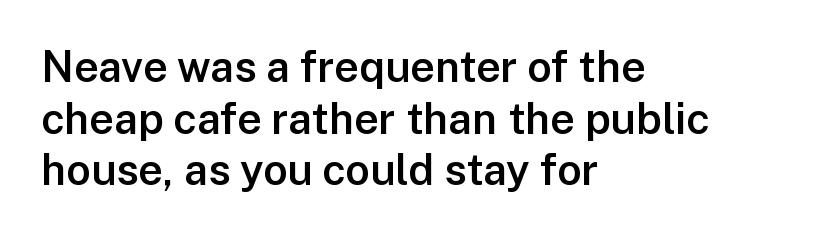
I'd call this a sans setting — the letters go barefoot. Does the lettering tilt? It doesn't — this is upright. Horizontally, the lines are justified to the leading edge only. These lines are rendered in a variable-pitch font. On the weight axis this lands at semibold, roughly 600.
